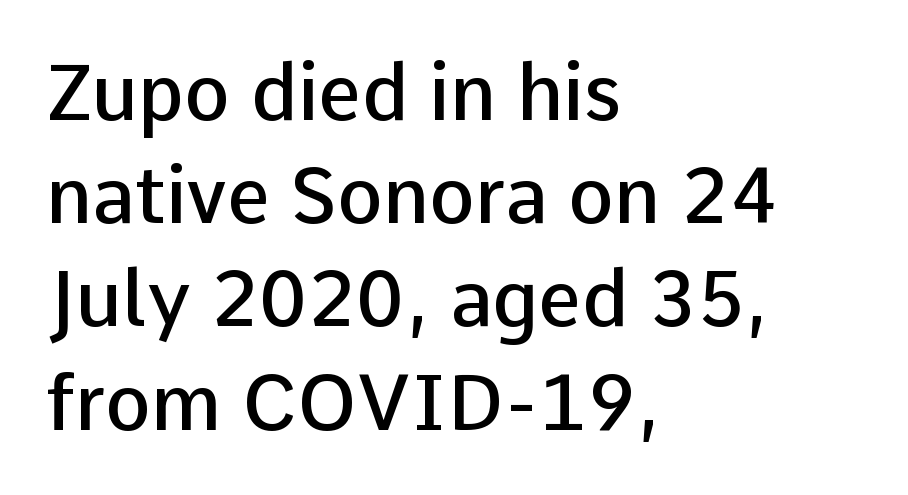
Q: Is the text bold? A: Semi-bold.
Q: Is the text italic (slanted)? A: No, it is upright.
Q: Is the typeface a serif or a sans-serif typeface? A: Sans-serif.
Q: Is the text underlined? A: No.
Q: How is the paragraph aligned? A: Left-aligned.
Q: Is the spacing between letters normal or unusually wide? A: Normal.
Q: Is the spacing between lines tight, normal or loose? A: Normal.
Q: Width (condensed, normal, or wide)? A: Normal.
Q: Stroke contrast? A: Low.
Q: x-height? A: Medium.
Q: Monospaced? A: No.
